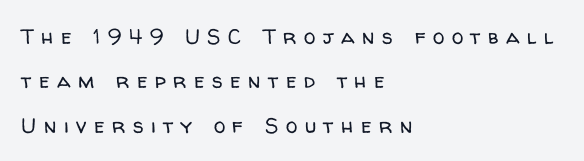
The image shows 21 px text type, upright; set left-aligned, loose line spacing (2.11x), unusually wide letter spacing (+0.36 em), not underlined.
